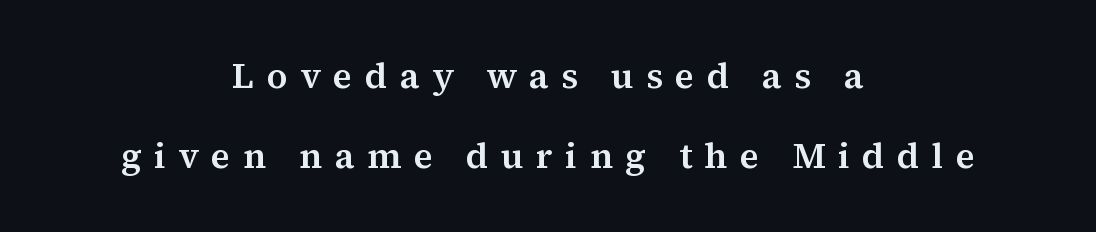
{"serif": "yes", "italic": "no", "width": "normal", "stroke_contrast": "medium", "x_height": "medium", "monospaced": "no", "underline": "no", "align": "center", "line_spacing": "loose", "line_spacing_ratio": 2.23, "letter_spacing": "wide", "letter_spacing_em": 0.34, "glyph_px": 36}
